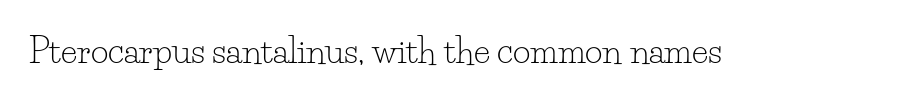
The image shows 34 px light serif type, upright; set normal letter spacing, not underlined; low stroke contrast and a small x-height.
